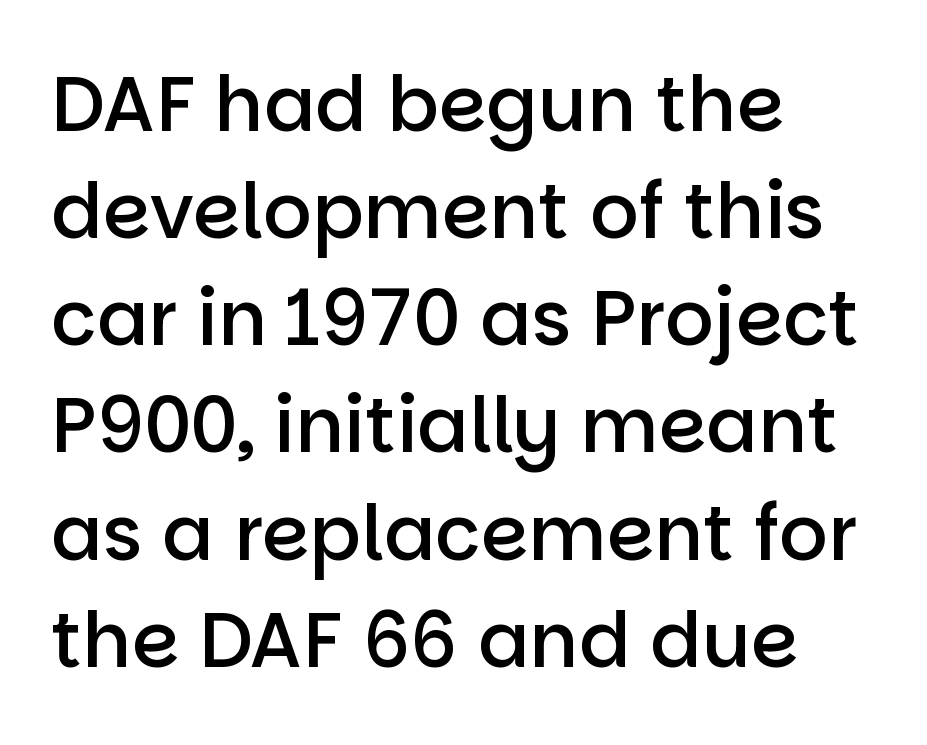
{"serif": "no", "italic": "no", "bold": "semi", "weight": "semibold", "width": "normal", "stroke_contrast": "low", "x_height": "large", "monospaced": "no", "underline": "no", "align": "left", "line_spacing": "normal", "line_spacing_ratio": 1.41, "letter_spacing": "normal", "letter_spacing_em": 0.0, "glyph_px": 76}
